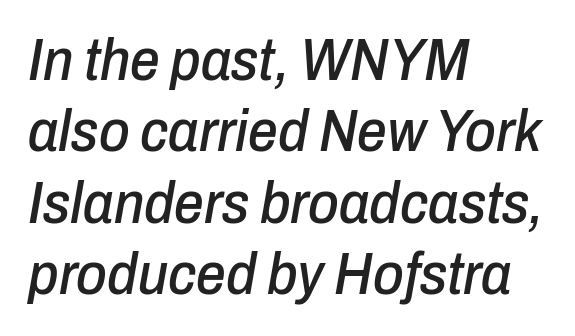
In terms of posture, this sample is oblique. Varying glyph widths throughout — classic text-font behaviour. Look at the tracking — it's just the regular setting, nothing added. Type without underlining. The paragraph has a hard left edge and a soft right edge.
